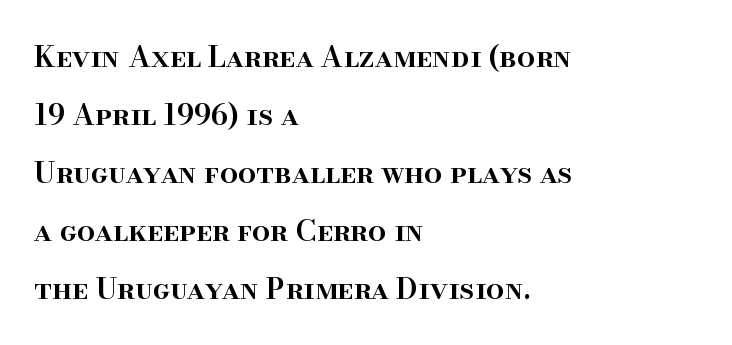
Descenders are the only things crossing below the line. Nothing unusual about the tracking: characters are spaced as the font intends. The typography opts for an upright posture over an oblique one. A fair bit of extra ink — the face is semibold, not bold. Alignment: flush left. Compared with typical paragraphs, the rows here are farther apart.
